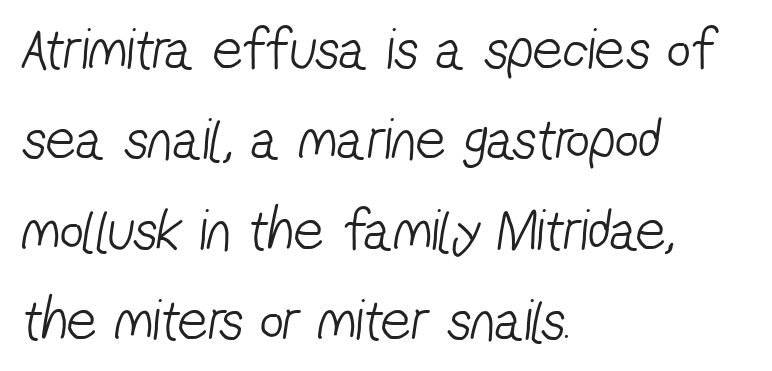
The image shows 59 px light, condensed sans-serif type; set left-aligned, normal line spacing (1.53x), normal letter spacing, not underlined; low stroke contrast and a medium x-height.
